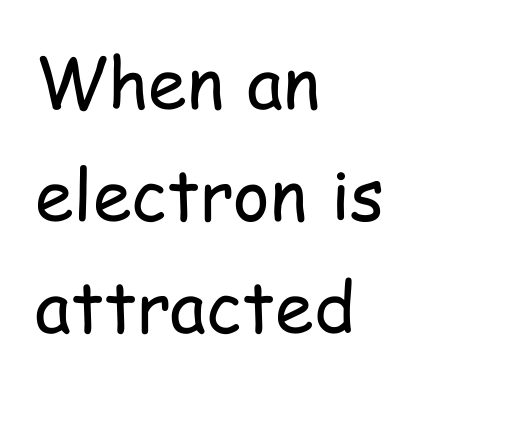
{"serif": "no", "italic": "no", "bold": "no", "weight": "regular", "width": "condensed", "stroke_contrast": "low", "x_height": "medium", "monospaced": "no", "underline": "no", "align": "left", "line_spacing": "normal", "line_spacing_ratio": 1.6, "letter_spacing": "normal", "letter_spacing_em": 0.0, "glyph_px": 70}
